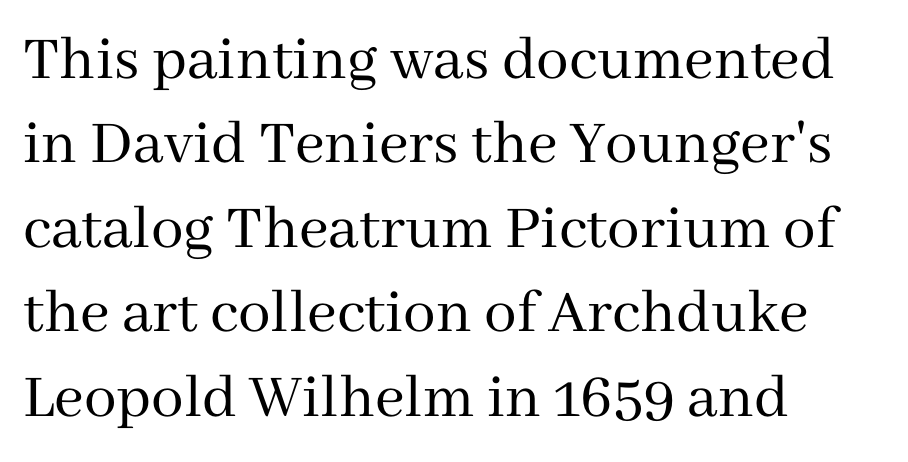
{"serif": "yes", "italic": "no", "bold": "no", "weight": "regular", "width": "normal", "stroke_contrast": "medium", "x_height": "medium", "monospaced": "no", "underline": "no", "align": "left", "line_spacing": "normal", "line_spacing_ratio": 1.3, "letter_spacing": "normal", "letter_spacing_em": 0.0, "glyph_px": 65}
